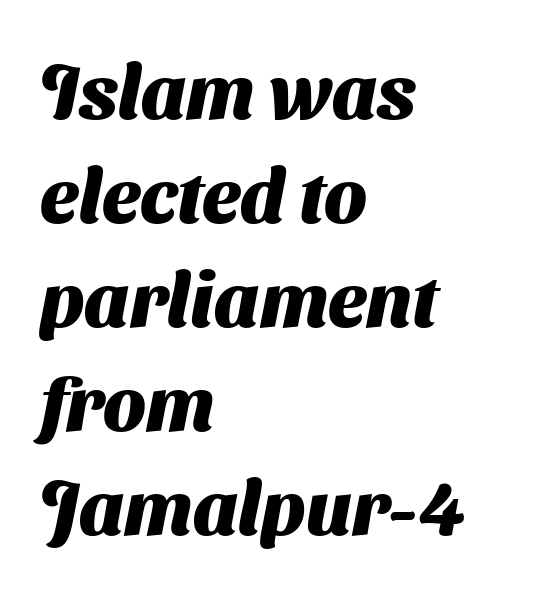
Q: Is the text bold? A: Yes.
Q: Is the typeface a serif or a sans-serif typeface? A: Sans-serif.
Q: Is the text underlined? A: No.
Q: How is the paragraph aligned? A: Left-aligned.
Q: Is the spacing between letters normal or unusually wide? A: Normal.
Q: Is the spacing between lines tight, normal or loose? A: Normal.
Q: Width (condensed, normal, or wide)? A: Normal.
Q: Stroke contrast? A: Medium.
Q: x-height? A: Medium.
Q: Monospaced? A: No.
